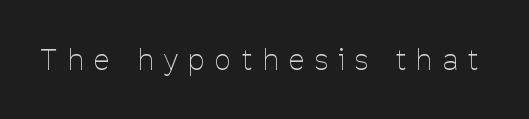
{"serif": "no", "italic": "no", "bold": "no", "weight": "thin", "width": "condensed", "stroke_contrast": "low", "x_height": "medium", "monospaced": "no", "underline": "no", "letter_spacing": "wide", "letter_spacing_em": 0.39, "glyph_px": 28}
